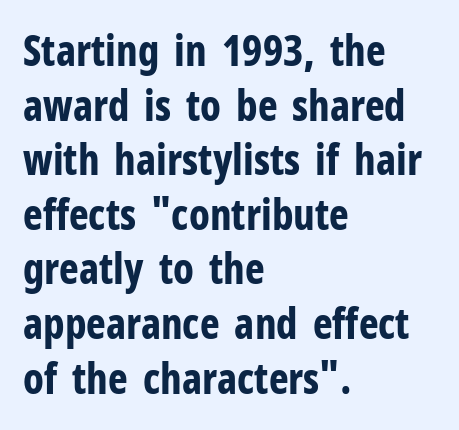
The axis of the letterforms is exactly vertical. Descender tails drop into unmarked territory. The characters display no serif detailing; their extremities are plain. One glance says typical: line gaps are just what's usual. The rendering anchors every line to the left-hand side.
